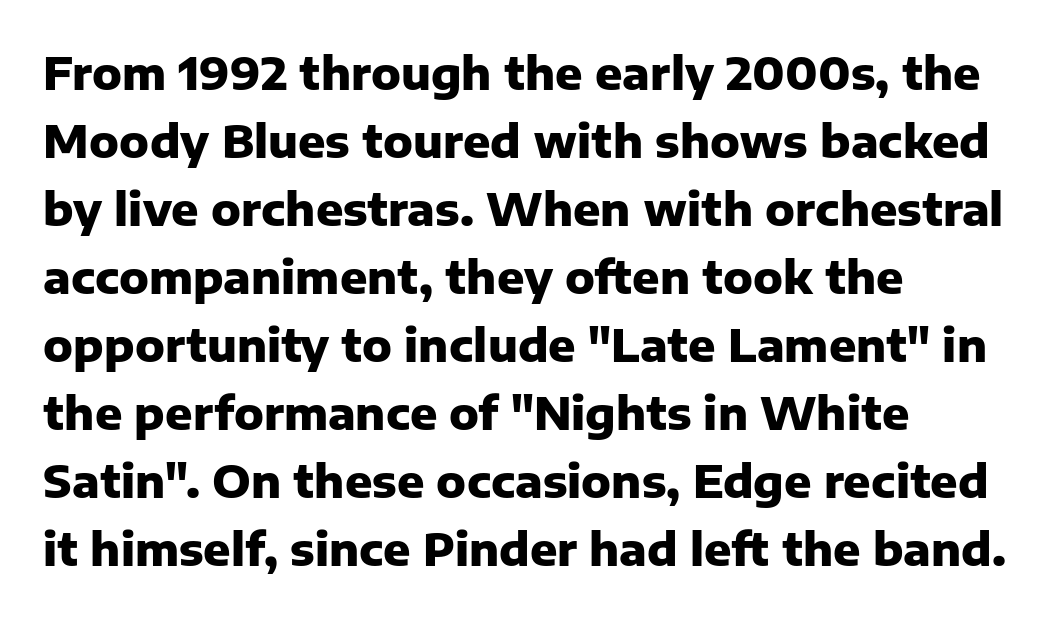
{"serif": "no", "italic": "no", "bold": "yes", "weight": "heavy", "width": "normal", "stroke_contrast": "low", "x_height": "medium", "monospaced": "no", "underline": "no", "align": "left", "line_spacing": "normal", "line_spacing_ratio": 1.51, "letter_spacing": "normal", "letter_spacing_em": 0.0, "glyph_px": 45}
